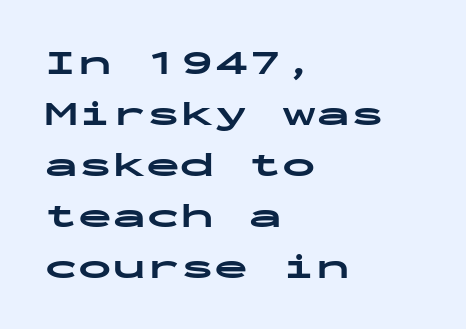
Q: Is the text bold? A: Yes.
Q: Is the text italic (slanted)? A: No, it is upright.
Q: Is the typeface a serif or a sans-serif typeface? A: Sans-serif.
Q: Is the text underlined? A: No.
Q: How is the paragraph aligned? A: Left-aligned.
Q: Is the spacing between letters normal or unusually wide? A: Normal.
Q: Is the spacing between lines tight, normal or loose? A: Normal.
Q: Width (condensed, normal, or wide)? A: Wide.
Q: Stroke contrast? A: Low.
Q: x-height? A: Medium.
Q: Monospaced? A: Yes.
